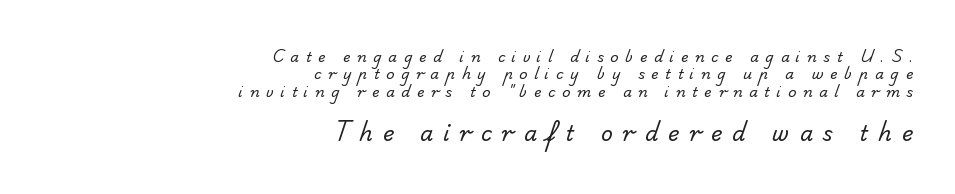
{"bold": "no", "underline": "no", "align": "right", "line_spacing_ratio": 1.24, "letter_spacing": "wide", "letter_spacing_em": 0.48, "larger_block": "second", "size_ratio": 1.5, "glyph_px": 21}
